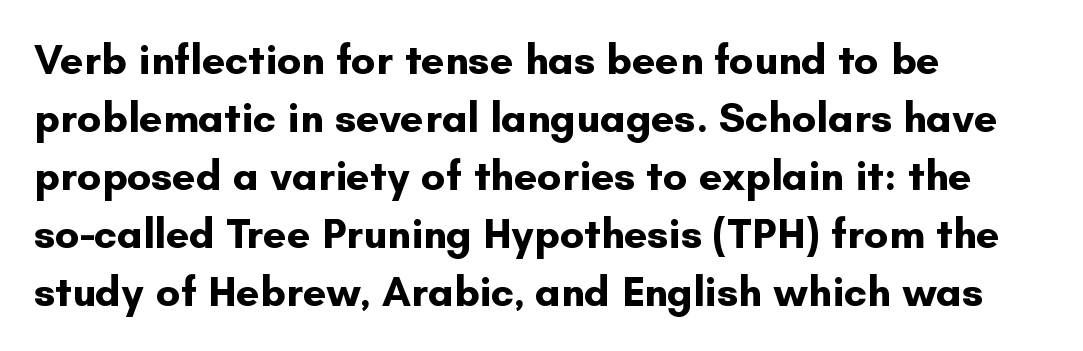
The letters are bold, with thick, heavy strokes. The font's upright variant was chosen for this text. The compositor pushed each line to the left boundary. You could call the tracking neutral — neither tight nor loose.
